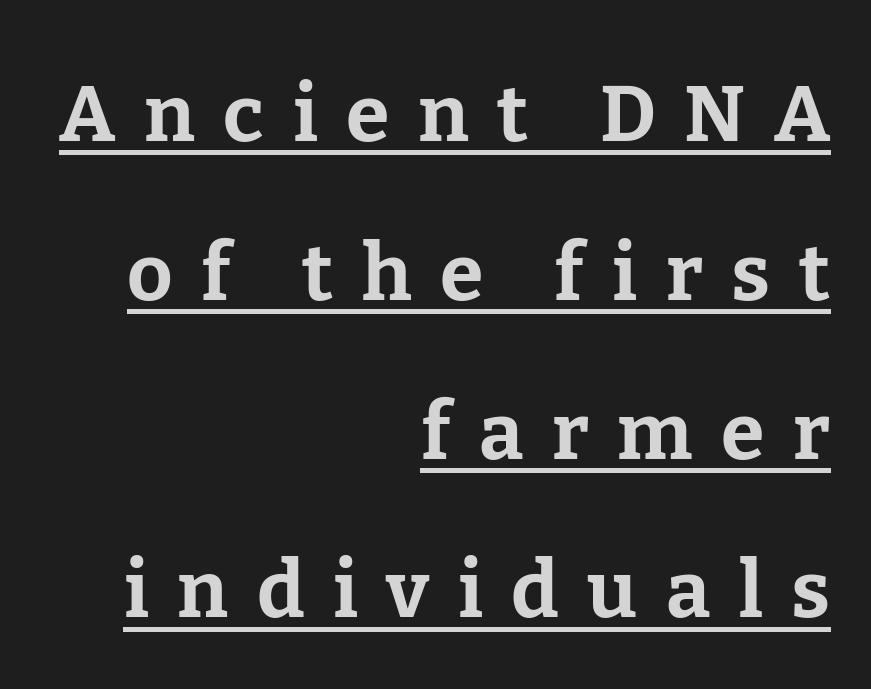
Q: Is the text bold? A: Yes.
Q: Is the text italic (slanted)? A: No, it is upright.
Q: Is the typeface a serif or a sans-serif typeface? A: Serif.
Q: Is the text underlined? A: Yes.
Q: How is the paragraph aligned? A: Right-aligned.
Q: Is the spacing between letters normal or unusually wide? A: Unusually wide.
Q: Is the spacing between lines tight, normal or loose? A: Loose.
Q: Width (condensed, normal, or wide)? A: Normal.
Q: Stroke contrast? A: Low.
Q: x-height? A: Medium.
Q: Monospaced? A: No.
